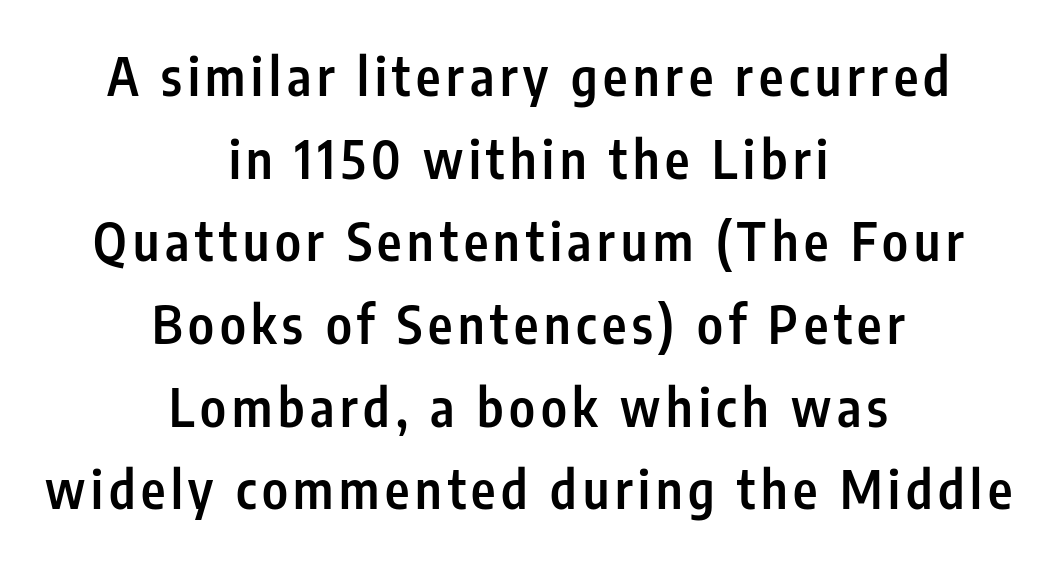
The image shows 52 px semibold, condensed sans-serif type, upright; set centered, normal line spacing (1.59x), not underlined; low stroke contrast and a medium x-height.
